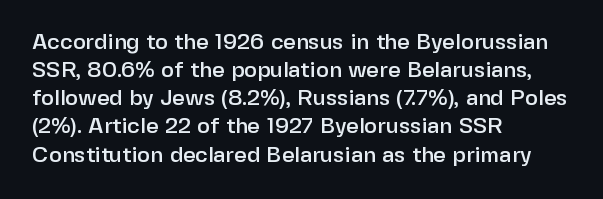
The image shows 22 px text type, upright; set left-aligned, normal line spacing (1.28x), normal letter spacing, not underlined.
